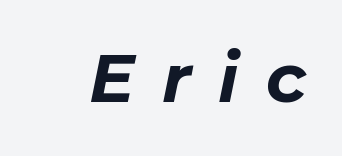
The image shows 68 px bold type, italic (leaning right); set unusually wide letter spacing (+0.4 em), not underlined; low stroke contrast and a medium x-height.
